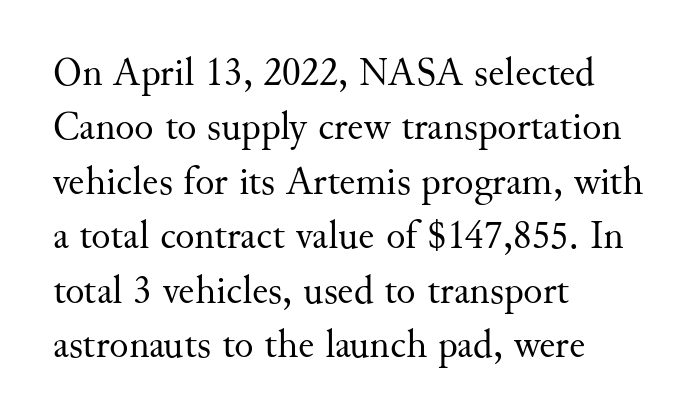
Q: Is the text bold? A: No.
Q: Is the text italic (slanted)? A: No, it is upright.
Q: Is the typeface a serif or a sans-serif typeface? A: Serif.
Q: Is the text underlined? A: No.
Q: How is the paragraph aligned? A: Left-aligned.
Q: Is the spacing between letters normal or unusually wide? A: Normal.
Q: Is the spacing between lines tight, normal or loose? A: Normal.
Q: Width (condensed, normal, or wide)? A: Normal.
Q: Stroke contrast? A: Medium.
Q: x-height? A: Small.
Q: Monospaced? A: No.
